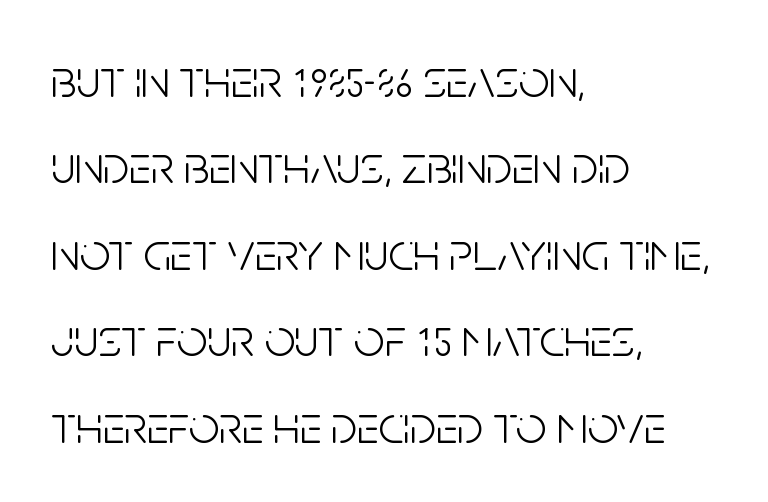
{"serif": "no", "italic": "no", "bold": "no", "weight": "light", "width": "condensed", "stroke_contrast": "low", "x_height": "large", "monospaced": "no", "underline": "no", "align": "left", "line_spacing": "normal", "line_spacing_ratio": 1.6, "letter_spacing": "normal", "letter_spacing_em": 0.0, "glyph_px": 54}
